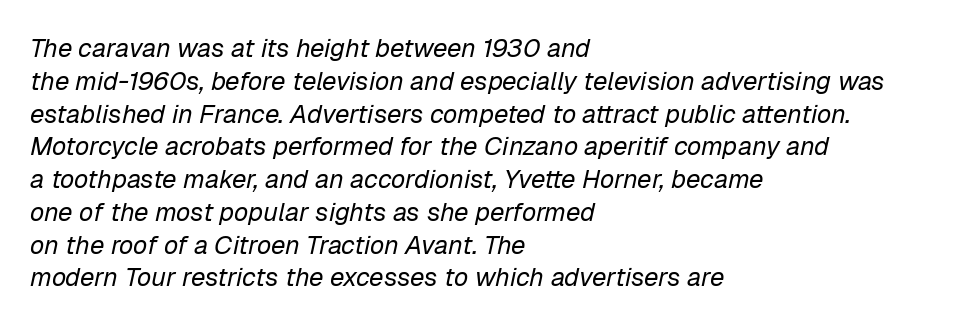
Would a proofreader flag this as italicized? Yes. Tracking value appears to be zero — textbook default spacing. The leading is moderate, giving the passage an even texture. These lines are set flush left with a ragged right edge.
